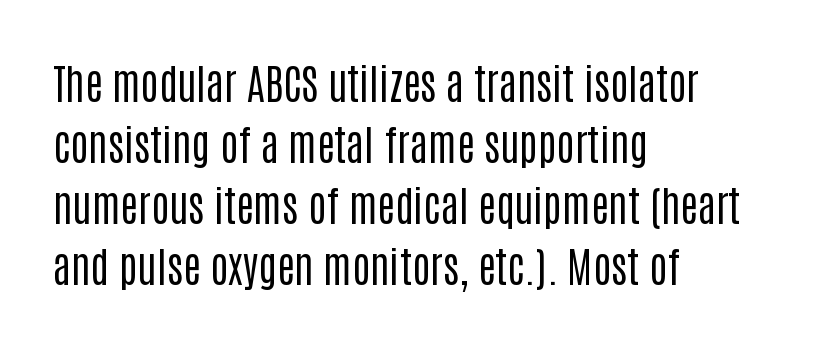
The image shows 42 px regular-weight, condensed sans-serif type, upright; set left-aligned, normal line spacing (1.45x), normal letter spacing, not underlined; low stroke contrast and a large x-height.
